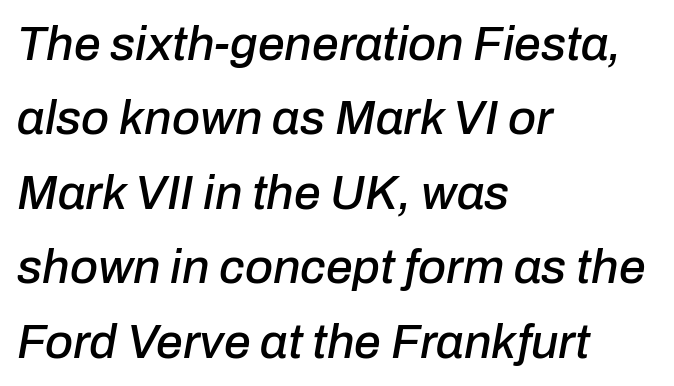
Q: Is the text italic (slanted)? A: Yes, it leans right by about 10 degrees.
Q: Is the text underlined? A: No.
Q: How is the paragraph aligned? A: Left-aligned.
Q: Is the spacing between letters normal or unusually wide? A: Normal.
Q: Is the spacing between lines tight, normal or loose? A: Normal.
Q: Width (condensed, normal, or wide)? A: Normal.
Q: Stroke contrast? A: Low.
Q: x-height? A: Medium.
Q: Monospaced? A: No.
